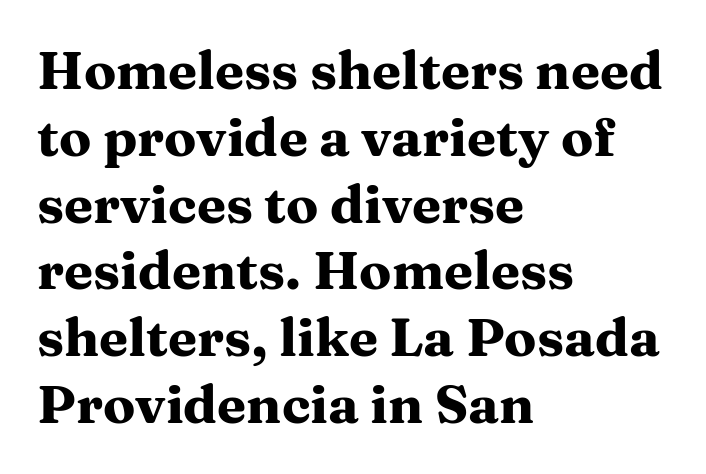
{"serif": "yes", "italic": "no", "bold": "yes", "weight": "heavy", "width": "wide", "stroke_contrast": "medium", "x_height": "medium", "monospaced": "no", "underline": "no", "align": "left", "line_spacing": "normal", "line_spacing_ratio": 1.26, "letter_spacing": "normal", "letter_spacing_em": 0.0, "glyph_px": 53}
